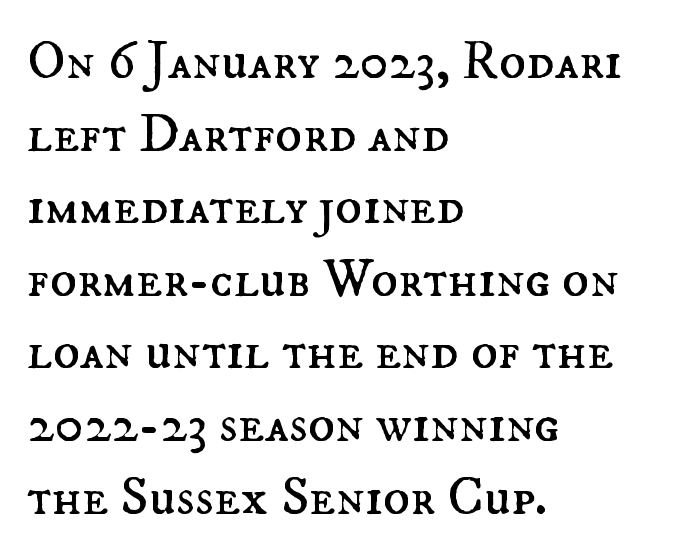
Q: Is the text bold? A: No.
Q: Is the text italic (slanted)? A: No, it is upright.
Q: Is the text underlined? A: No.
Q: How is the paragraph aligned? A: Left-aligned.
Q: Is the spacing between letters normal or unusually wide? A: Normal.
Q: Is the spacing between lines tight, normal or loose? A: Normal.
Q: Width (condensed, normal, or wide)? A: Normal.
Q: Stroke contrast? A: Medium.
Q: x-height? A: Small.
Q: Monospaced? A: No.
